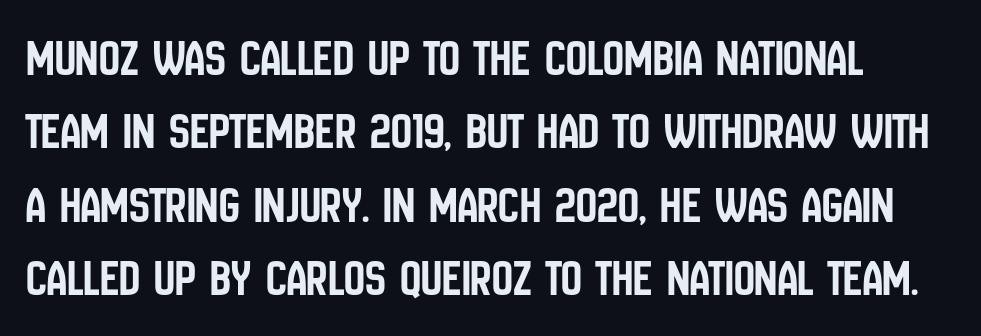
The image shows 52 px condensed sans-serif type, upright; set normal line spacing (1.41x), normal letter spacing, not underlined; low stroke contrast and a large x-height.
